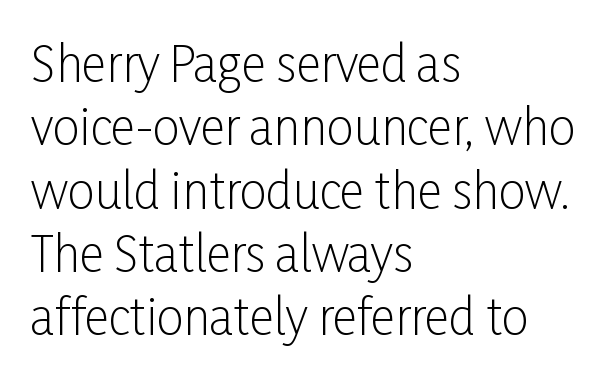
Is the letter spacing exaggerated? No — it looks like the ordinary default. Note the varied advance widths — an 'i' is clearly narrower than an 'm'. The rendering anchors every line to the left-hand side. This rendering features lettering with no underline. This sample uses a sans-serif face. Is this a heavy cut? Hardly; it is regular or lighter.
